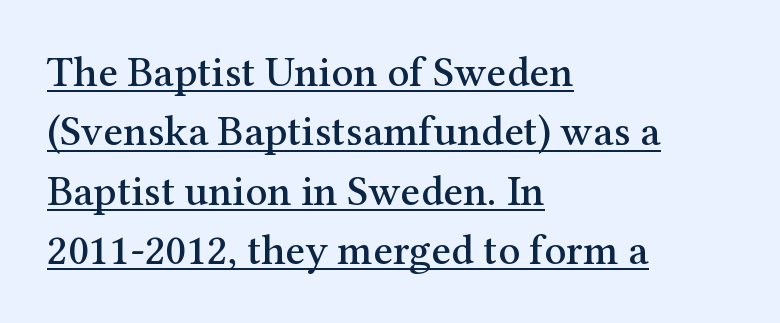
{"serif": "yes", "italic": "no", "width": "normal", "stroke_contrast": "medium", "x_height": "medium", "monospaced": "no", "underline": "yes", "align": "left", "line_spacing": "normal", "line_spacing_ratio": 1.38, "letter_spacing": "normal", "letter_spacing_em": 0.0, "glyph_px": 43}
